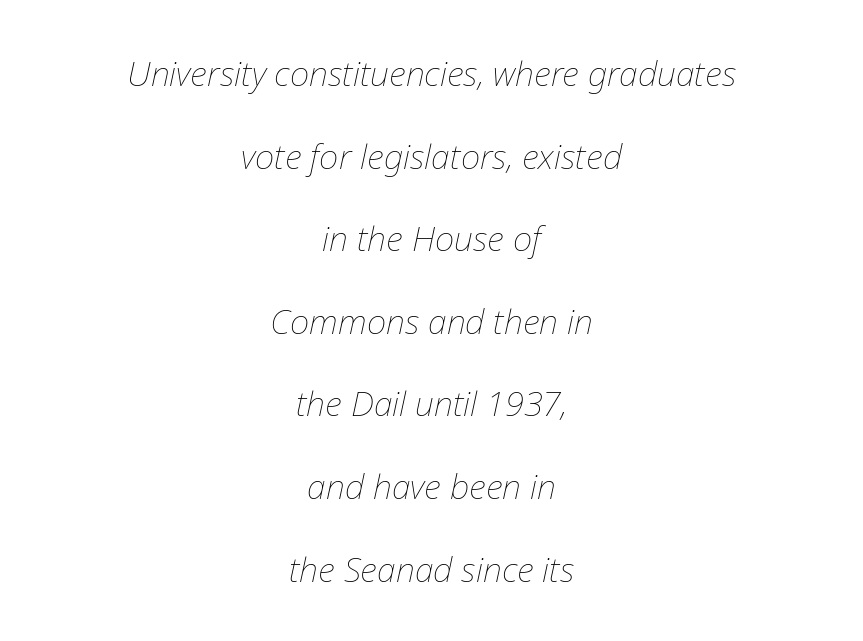
The image shows 34 px thin type, italic (leaning right); set centered, loose line spacing (2.43x), normal letter spacing, not underlined; low stroke contrast and a medium x-height.
